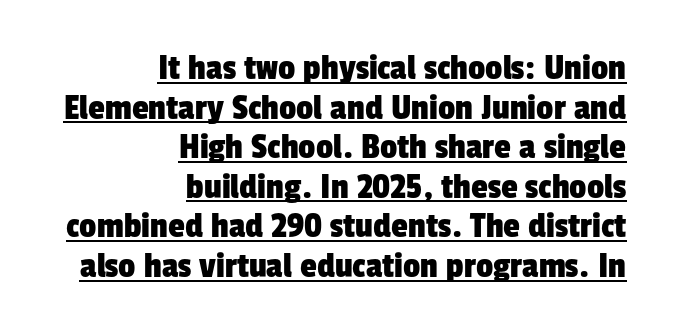
The image shows 38 px condensed sans-serif type; set right-aligned, tight line spacing (1.04x), normal letter spacing, underlined; low stroke contrast and a medium x-height.
